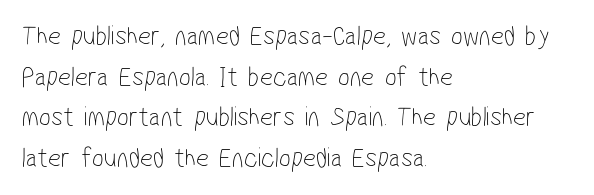
The image shows 28 px thin, condensed sans-serif type; set left-aligned, normal line spacing (1.45x), normal letter spacing, not underlined; low stroke contrast and a medium x-height.
